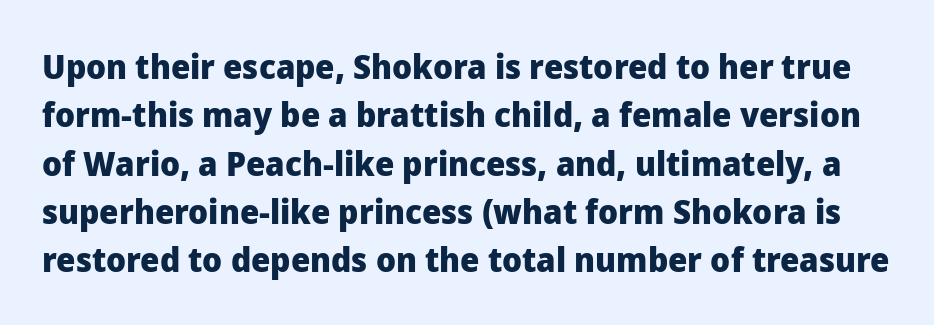
The image shows 34 px heavy sans-serif type, upright; set normal line spacing (1.42x), normal letter spacing, not underlined; low stroke contrast and a medium x-height.
